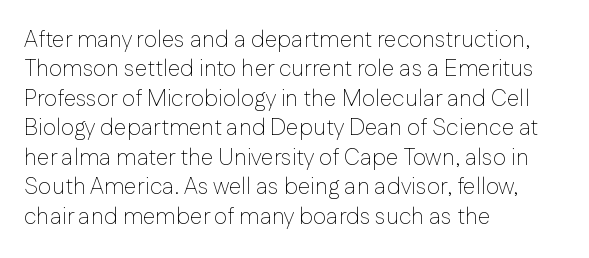
The image shows 23 px text type, upright; set left-aligned, normal line spacing (1.28x), normal letter spacing, not underlined.
